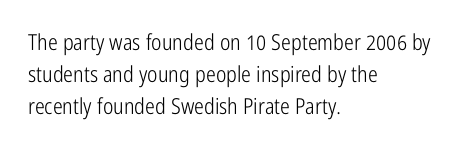
The image shows 22 px text type, upright; set left-aligned, normal line spacing (1.45x), normal letter spacing, not underlined.
